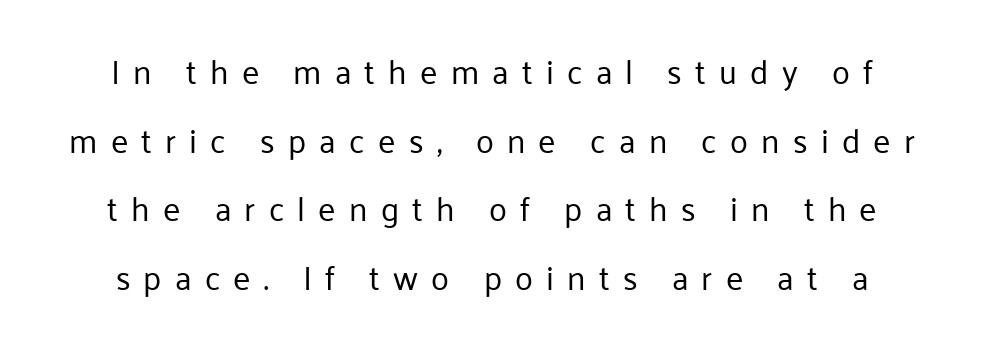
Is the type heavy? It reads as light-to-regular instead. Vertical strokes here are truly vertical. Line spacing here is loose. The line texture is sparse and dotted thanks to wide tracking. The words here are not underlined. The rendering uses natural spacing where letterforms have individual widths.
